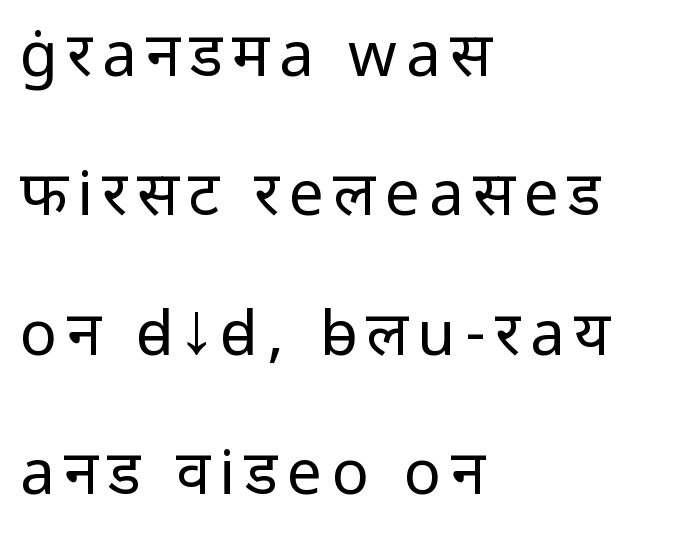
{"serif": "no", "italic": "no", "bold": "no", "weight": "regular", "width": "normal", "stroke_contrast": "low", "x_height": "medium", "monospaced": "no", "underline": "no", "align": "left", "line_spacing": "loose", "line_spacing_ratio": 2.25, "glyph_px": 62}
